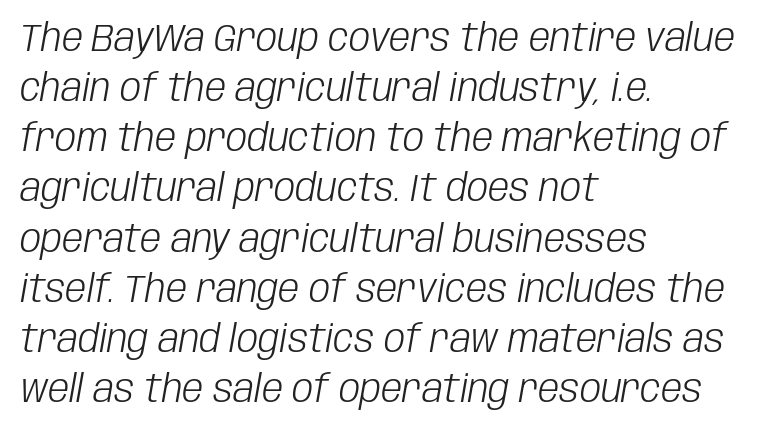
{"italic": "yes", "lean": "right", "slant_degrees": 10, "bold": "no", "weight": "light", "width": "condensed", "stroke_contrast": "low", "x_height": "large", "monospaced": "no", "underline": "no", "align": "left", "line_spacing": "normal", "line_spacing_ratio": 1.32, "letter_spacing": "normal", "letter_spacing_em": 0.0, "glyph_px": 38}
